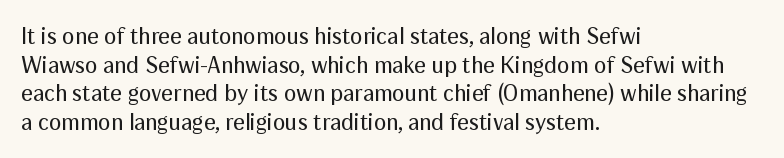
{"italic": "no", "bold": "no", "underline": "no", "align": "left", "line_spacing_ratio": 1.24, "letter_spacing": "normal", "letter_spacing_em": 0.0, "glyph_px": 23}
